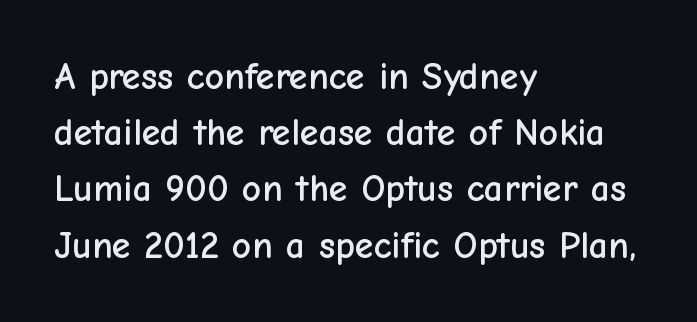
{"serif": "no", "italic": "no", "width": "normal", "stroke_contrast": "low", "x_height": "medium", "monospaced": "no", "underline": "no", "align": "left", "line_spacing": "normal", "line_spacing_ratio": 1.48, "letter_spacing": "normal", "letter_spacing_em": 0.0, "glyph_px": 38}
